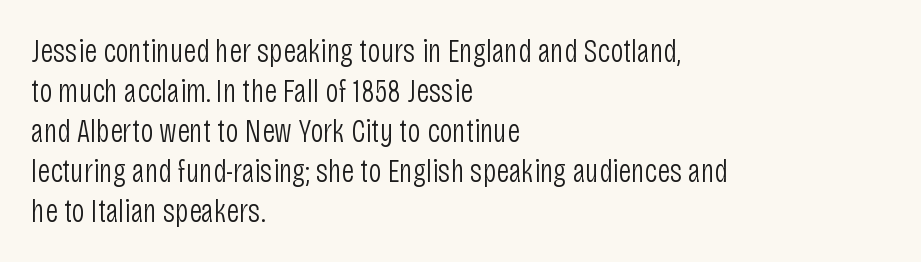
These lines stack with their left ends in a neat column. Check the space under the baseline: it is left empty. Is this a fixed-width face? No — the glyphs have proportional, varying widths. The characters display no serif detailing; their extremities are plain.
